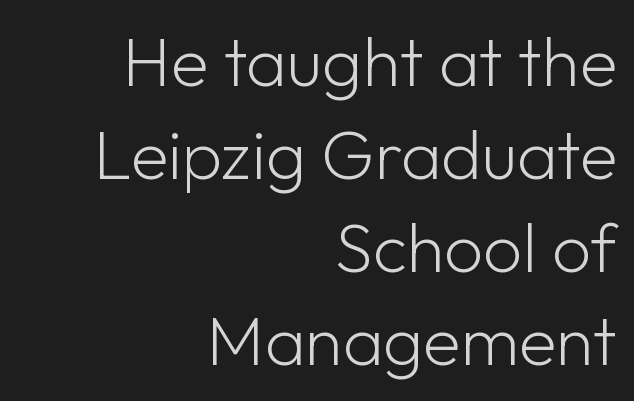
This rendering leaves character spacing at its baseline value. One glance says typical: line gaps are just what's usual. Bold? No — there's no thickening of the strokes. Upright lettering throughout.
